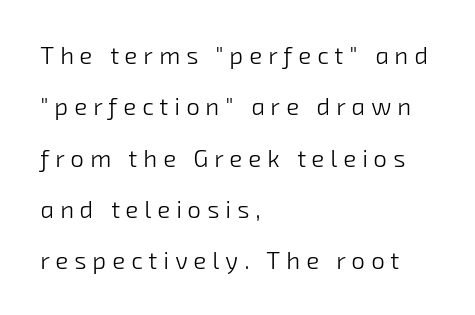
{"bold": "no", "underline": "no", "align": "left", "line_spacing": "loose", "line_spacing_ratio": 2.14, "letter_spacing": "wide", "letter_spacing_em": 0.25, "glyph_px": 24}
